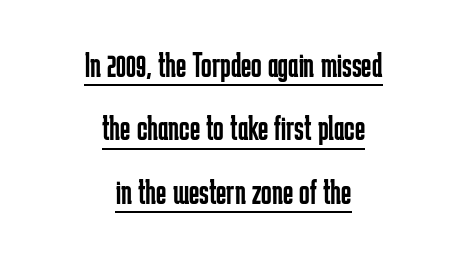
{"serif": "no", "italic": "no", "bold": "no", "weight": "regular", "width": "condensed", "stroke_contrast": "low", "x_height": "medium", "monospaced": "no", "underline": "yes", "align": "center", "line_spacing_ratio": 1.81, "letter_spacing": "normal", "letter_spacing_em": 0.0, "glyph_px": 35}
